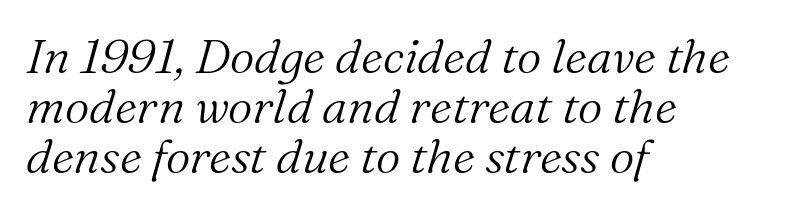
The image shows 48 px light serif type, italic (leaning right); set left-aligned, tight line spacing (1.04x), normal letter spacing, not underlined; medium stroke contrast and a medium x-height.
